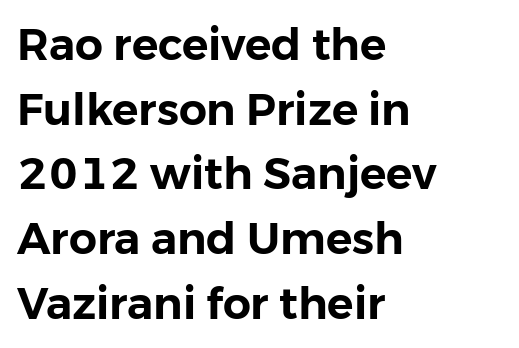
This sample has the flowing, uneven cadence of proportional lettering. Examine the stroke ends and you'll find no serifs. These lines are set flush left with a ragged right edge. A clean baseline with only descenders dipping below it. What stands out about the letter spacing? Nothing — it is the standard amount.
